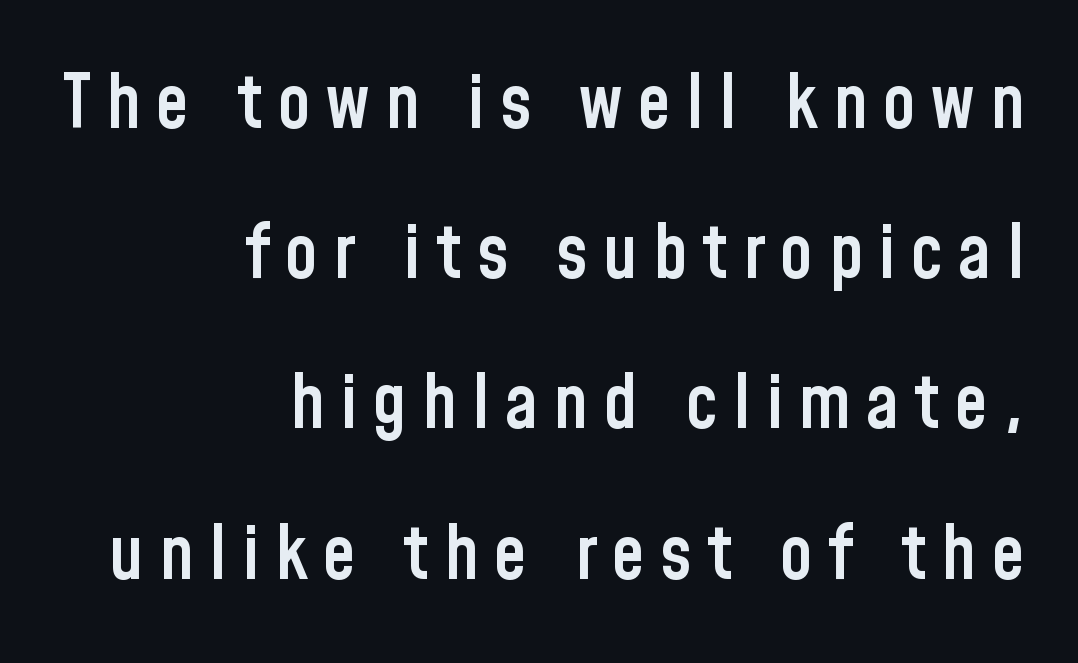
The image shows 74 px semibold, condensed sans-serif type, upright; set right-aligned, loose line spacing (2.03x), unusually wide letter spacing (+0.21 em), not underlined; low stroke contrast and a medium x-height.
